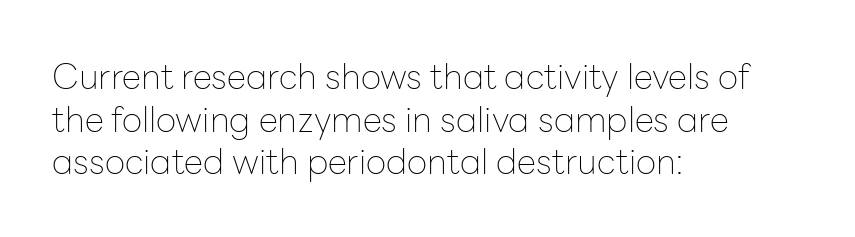
The image shows 35 px thin sans-serif type, upright; set left-aligned, line spacing 1.22x, normal letter spacing, not underlined; low stroke contrast and a medium x-height.
